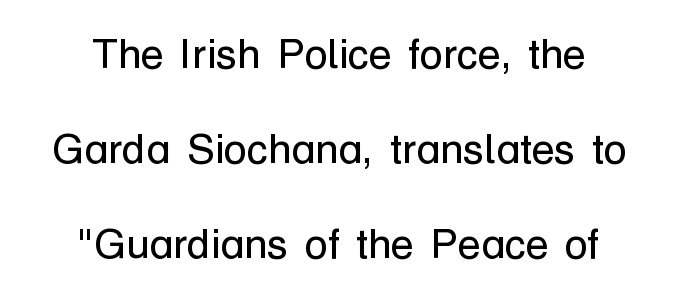
Does the leading feel generous? Absolutely, it's lavish. Note the varied advance widths — an 'i' is clearly narrower than an 'm'. Caption: face not bold, strokes unweighted. Tracking here is standard; glyphs follow each other at the usual distance.
